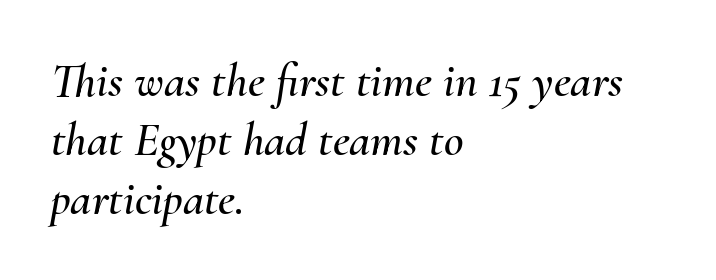
Q: Is the text italic (slanted)? A: Yes, it leans right by about 10 degrees.
Q: Is the text underlined? A: No.
Q: How is the paragraph aligned? A: Left-aligned.
Q: Is the spacing between letters normal or unusually wide? A: Normal.
Q: Width (condensed, normal, or wide)? A: Normal.
Q: Stroke contrast? A: Medium.
Q: x-height? A: Small.
Q: Monospaced? A: No.
